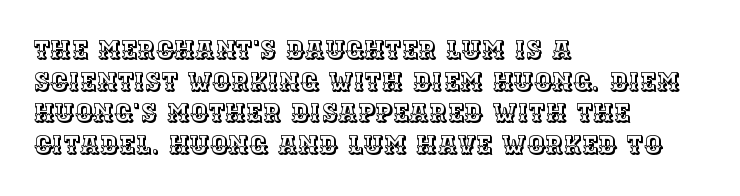
The rows are spaced the way most documents space them. No extra tracking has been applied to these lines. Which margin do the lines hug? The left one — the right edge is uneven. The gap between lines stays unmarked. If you drew a line through each stem, it would be perfectly vertical.
